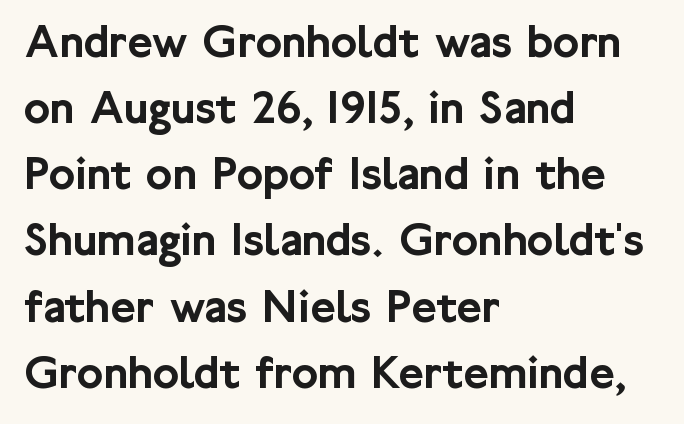
{"serif": "no", "italic": "no", "width": "normal", "stroke_contrast": "low", "x_height": "medium", "monospaced": "no", "underline": "no", "align": "left", "line_spacing": "normal", "line_spacing_ratio": 1.35, "letter_spacing": "normal", "letter_spacing_em": 0.0, "glyph_px": 49}
